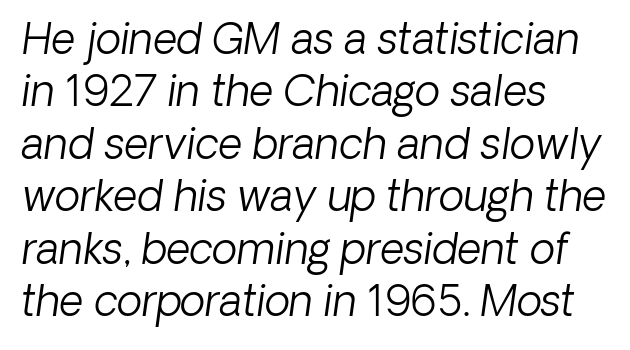
{"serif": "no", "bold": "no", "weight": "light", "width": "normal", "stroke_contrast": "low", "x_height": "medium", "monospaced": "no", "underline": "no", "align": "left", "line_spacing": "normal", "line_spacing_ratio": 1.25, "letter_spacing": "normal", "letter_spacing_em": 0.0, "glyph_px": 42}
